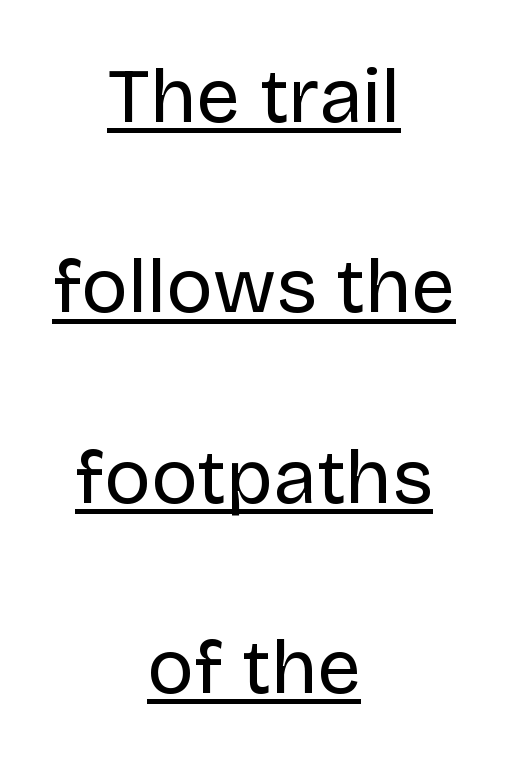
Stem width sits at or under what a default text font uses. In terms of posture, this sample is upright. Every row of glyphs is offset so its center matches the block's center. Classification — sans serif. The letters advance in unequal steps, a hallmark of proportional type.
